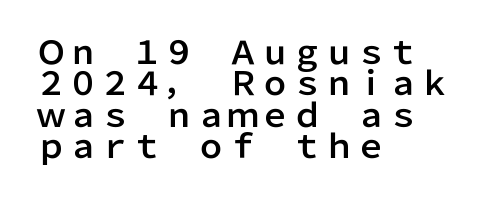
The image shows 32 px sans-serif type, upright; set left-aligned, tight line spacing (0.98x), normal letter spacing, not underlined; low stroke contrast and a medium x-height.
